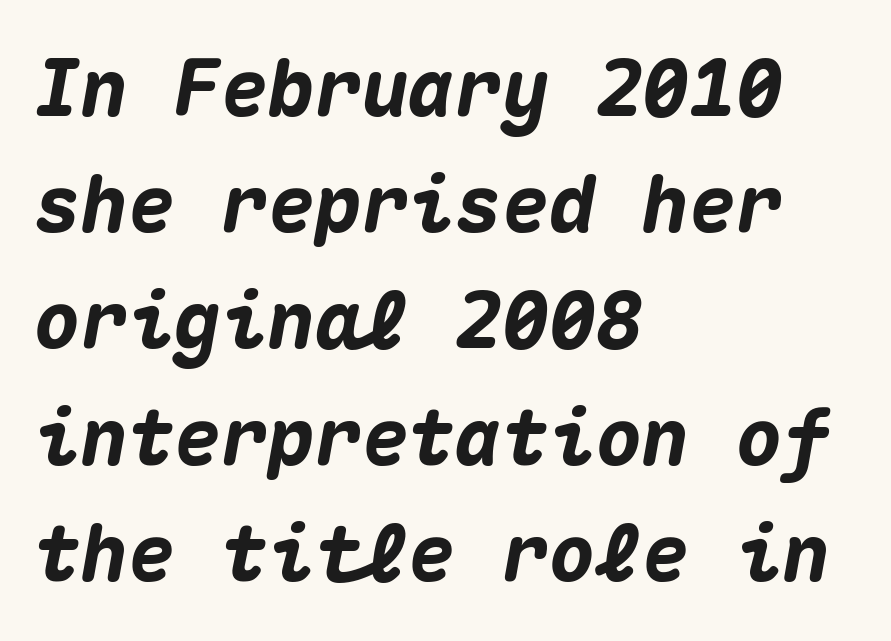
Q: Is the text bold? A: Yes.
Q: Is the text italic (slanted)? A: Yes, it leans right by about 10 degrees.
Q: Is the text underlined? A: No.
Q: How is the paragraph aligned? A: Left-aligned.
Q: Is the spacing between letters normal or unusually wide? A: Normal.
Q: Is the spacing between lines tight, normal or loose? A: Normal.
Q: Width (condensed, normal, or wide)? A: Normal.
Q: Stroke contrast? A: Medium.
Q: x-height? A: Medium.
Q: Monospaced? A: Yes.
